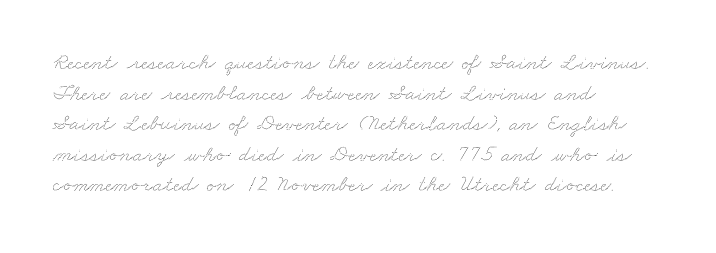
The image shows 23 px text type; set left-aligned, normal line spacing (1.33x), normal letter spacing, not underlined.
